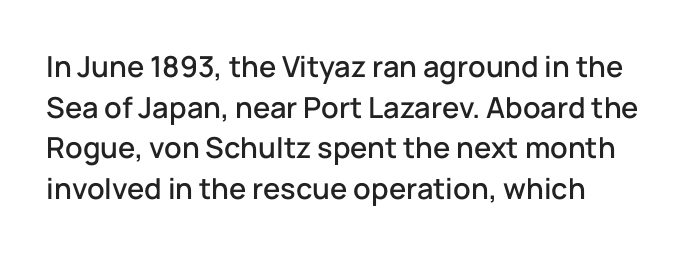
Q: Is the text italic (slanted)? A: No, it is upright.
Q: Is the typeface a serif or a sans-serif typeface? A: Sans-serif.
Q: Is the text underlined? A: No.
Q: How is the paragraph aligned? A: Left-aligned.
Q: Is the spacing between letters normal or unusually wide? A: Normal.
Q: Is the spacing between lines tight, normal or loose? A: Normal.
Q: Width (condensed, normal, or wide)? A: Normal.
Q: Stroke contrast? A: Low.
Q: x-height? A: Medium.
Q: Monospaced? A: No.
